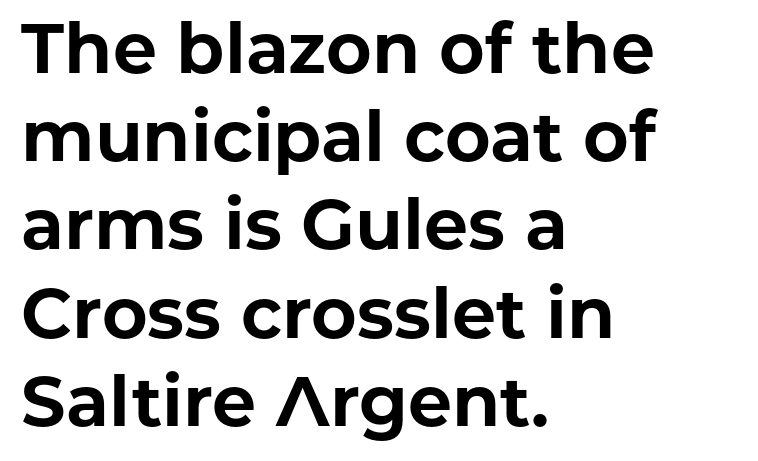
Is this a fixed-width face? No — the glyphs have proportional, varying widths. Any mark beneath the type? The region is blank. This sample uses a sans-serif face. How are the letters spaced? Ordinarily, with no added tracking.
